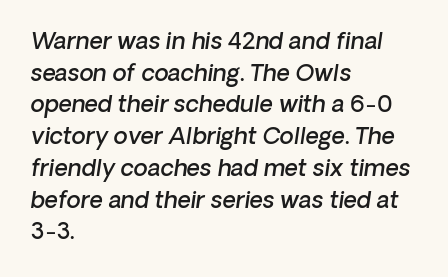
The image shows 23 px text type, italic (leaning right); set left-aligned, normal line spacing (1.38x), normal letter spacing, not underlined.
